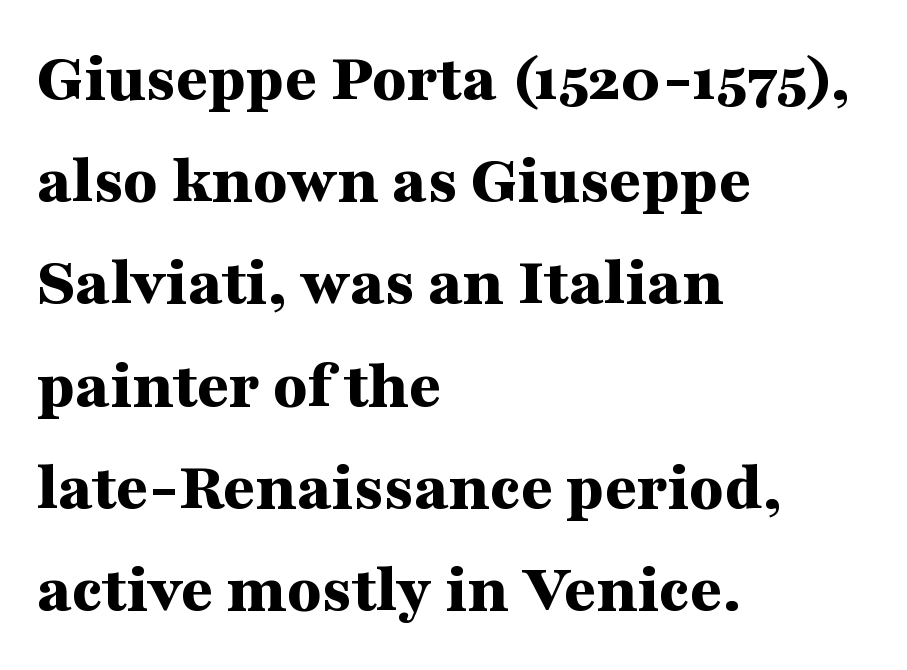
The image shows 70 px bold, wide serif type, upright; set left-aligned, normal line spacing (1.46x), normal letter spacing, not underlined; medium stroke contrast and a medium x-height.
